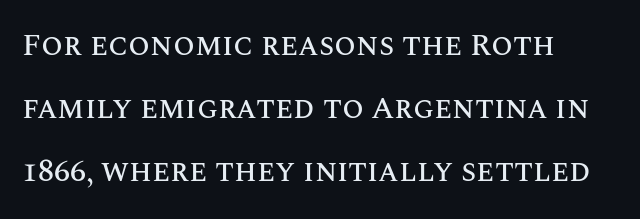
The image shows 31 px text type, upright; set left-aligned, loose line spacing (2.04x), normal letter spacing, not underlined; medium stroke contrast and a large x-height.
